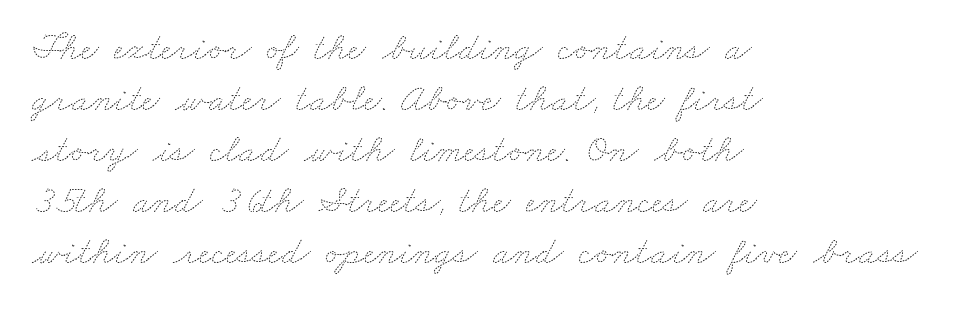
{"bold": "no", "weight": "thin", "width": "wide", "stroke_contrast": "medium", "x_height": "small", "monospaced": "no", "underline": "no", "align": "left", "line_spacing": "normal", "line_spacing_ratio": 1.31, "letter_spacing": "normal", "letter_spacing_em": 0.0, "glyph_px": 39}
